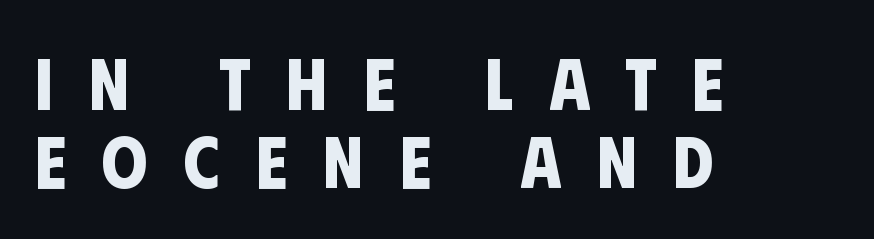
Q: Is the text bold? A: Yes.
Q: Is the typeface a serif or a sans-serif typeface? A: Sans-serif.
Q: Is the text underlined? A: No.
Q: How is the paragraph aligned? A: Left-aligned.
Q: Is the spacing between letters normal or unusually wide? A: Unusually wide.
Q: Is the spacing between lines tight, normal or loose? A: Tight.
Q: Width (condensed, normal, or wide)? A: Condensed.
Q: Stroke contrast? A: Low.
Q: x-height? A: Large.
Q: Monospaced? A: No.
